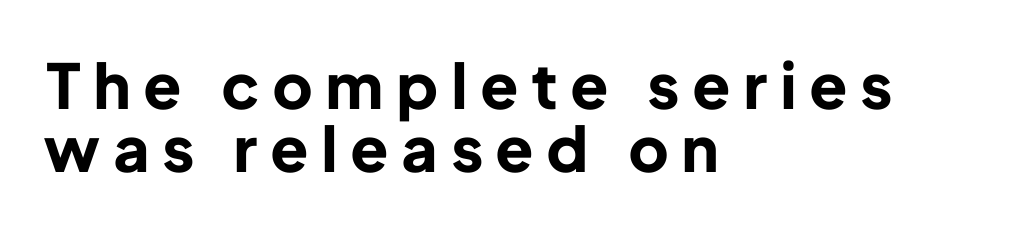
The image shows 62 px bold sans-serif type, upright; set left-aligned, tight line spacing (1.01x), unusually wide letter spacing (+0.23 em), not underlined; low stroke contrast and a medium x-height.
